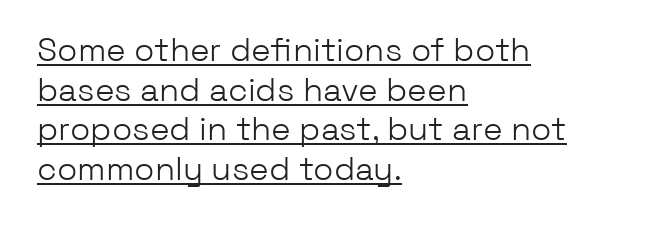
The image shows 33 px light sans-serif type, upright; set left-aligned, line spacing 1.2x, normal letter spacing, underlined; low stroke contrast and a medium x-height.
